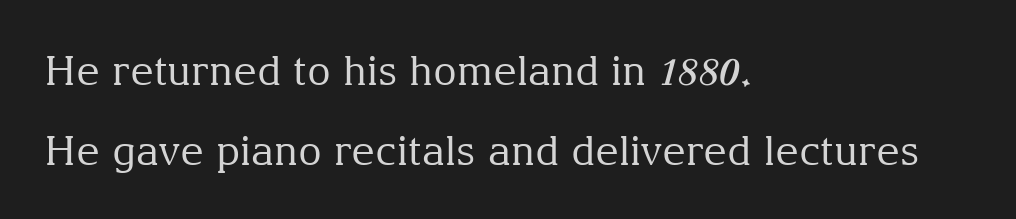
{"serif": "yes", "italic": "no", "bold": "no", "weight": "regular", "width": "normal", "stroke_contrast": "medium", "x_height": "medium", "monospaced": "no", "underline": "no", "align": "left", "line_spacing": "loose", "line_spacing_ratio": 1.96, "letter_spacing": "normal", "letter_spacing_em": 0.0, "glyph_px": 41}
